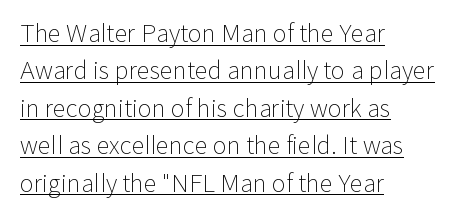
{"italic": "no", "bold": "no", "underline": "yes", "align": "left", "line_spacing": "normal", "line_spacing_ratio": 1.56, "letter_spacing": "normal", "letter_spacing_em": 0.0, "glyph_px": 24}
